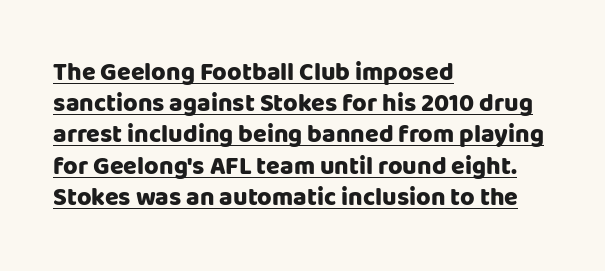
Q: Is the text bold? A: Yes.
Q: Is the text italic (slanted)? A: No, it is upright.
Q: Is the text underlined? A: Yes.
Q: How is the paragraph aligned? A: Left-aligned.
Q: Is the spacing between letters normal or unusually wide? A: Normal.
Q: Is the spacing between lines tight, normal or loose? A: Normal.
